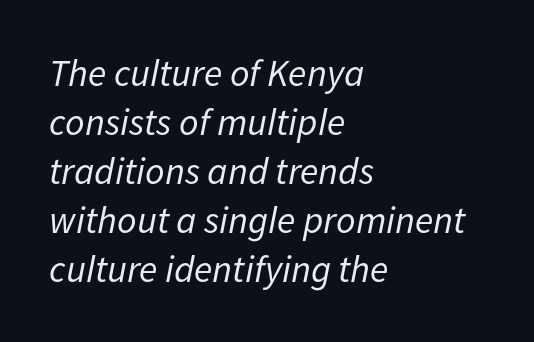
{"italic": "yes", "lean": "right", "slant_degrees": 11, "bold": "no", "weight": "regular", "width": "normal", "stroke_contrast": "low", "x_height": "medium", "monospaced": "no", "underline": "no", "align": "left", "line_spacing": "normal", "line_spacing_ratio": 1.29, "letter_spacing": "normal", "letter_spacing_em": 0.0, "glyph_px": 38}
